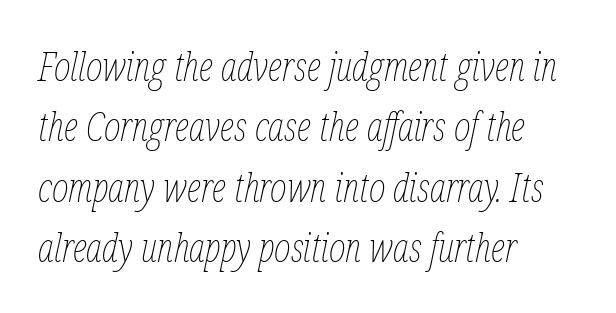
There is no visible air inserted between adjacent glyphs. Visually the block forms a straight wall on the left and a jagged coastline on the right. Stems and bowls with no extra thickness — not bold. A typesetter would call this proportional, since set widths differ per character. Style check: oblique. Underlining? Definitely not there.
